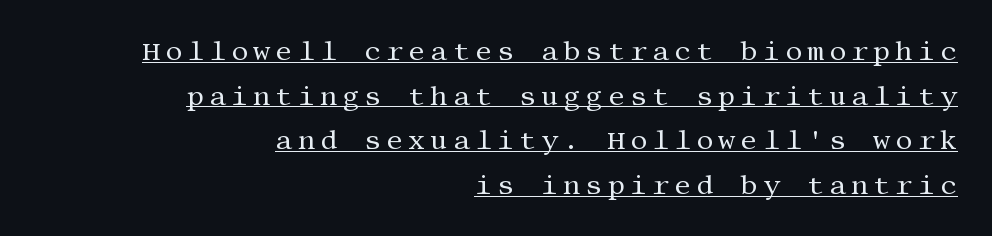
{"italic": "no", "bold": "no", "underline": "yes", "align": "right", "line_spacing": "normal", "line_spacing_ratio": 1.65, "glyph_px": 27}
